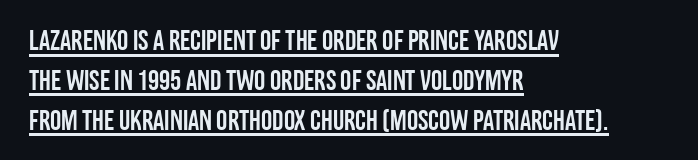
{"serif": "no", "italic": "no", "width": "condensed", "stroke_contrast": "low", "x_height": "large", "monospaced": "no", "underline": "yes", "align": "left", "line_spacing": "normal", "line_spacing_ratio": 1.42, "letter_spacing": "normal", "letter_spacing_em": 0.0, "glyph_px": 28}
